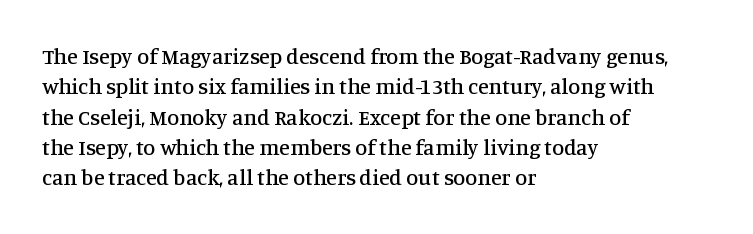
{"italic": "no", "underline": "no", "align": "left", "line_spacing": "normal", "line_spacing_ratio": 1.38, "letter_spacing": "normal", "letter_spacing_em": 0.0, "glyph_px": 22}
